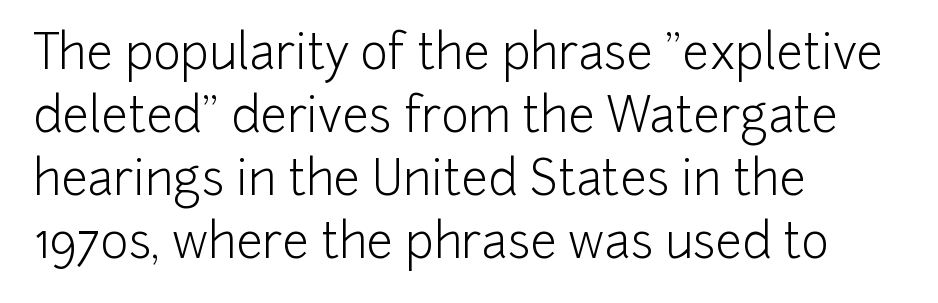
If you drew a line through each stem, it would be perfectly vertical. This sample has the flowing, uneven cadence of proportional lettering. The weight tops out at a normal text grade. Quick note: interline space is typical. Alignment: flush left.
